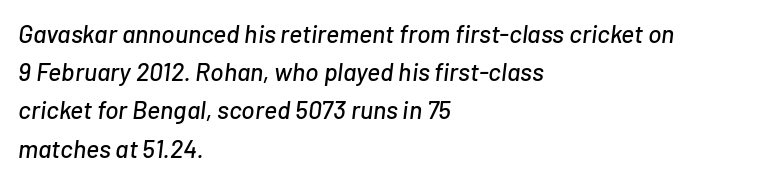
Q: Is the text italic (slanted)? A: Yes, it leans right by about 7 degrees.
Q: Is the text underlined? A: No.
Q: How is the paragraph aligned? A: Left-aligned.
Q: Is the spacing between letters normal or unusually wide? A: Normal.
Q: Is the spacing between lines tight, normal or loose? A: Normal.
